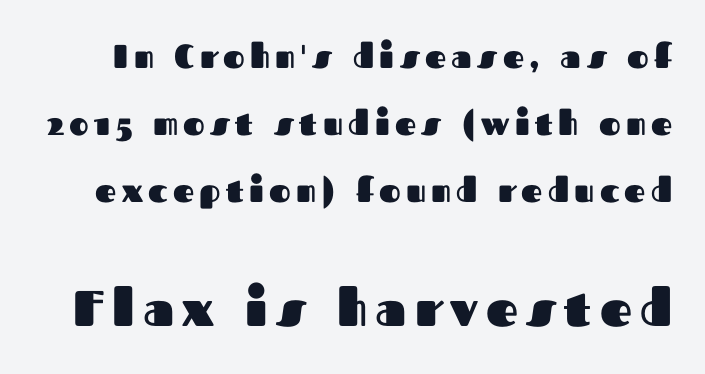
Q: Is the text bold? A: Yes.
Q: Is the text italic (slanted)? A: No, it is upright.
Q: Is the typeface a serif or a sans-serif typeface? A: Sans-serif.
Q: Is the text underlined? A: No.
Q: Is the spacing between lines tight, normal or loose? A: Loose.
Q: Which block of text is set in a larger size, the first (top) or the second (bottom)? A: The second (bottom) one.
Q: Width (condensed, normal, or wide)? A: Normal.
Q: Stroke contrast? A: Medium.
Q: x-height? A: Medium.
Q: Monospaced? A: No.
